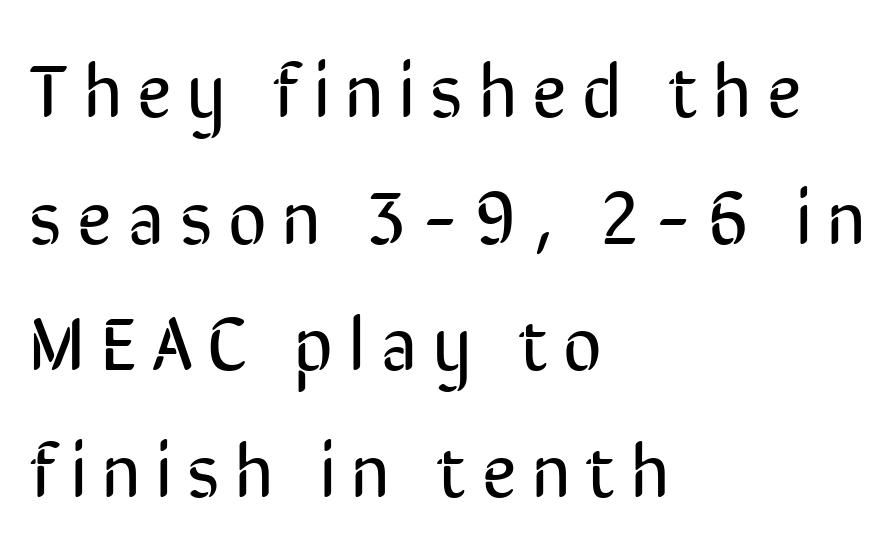
Rows of type keep a routine distance in the vertical direction. The passage shown is typed in a proportional face where columns would drift. This sample uses a sans-serif face. Display-style spreading of the glyphs; the letterfit is very open.
